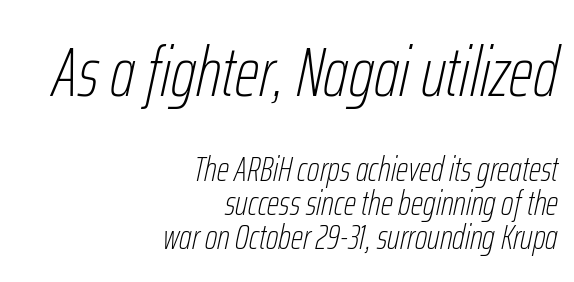
{"italic": "yes", "lean": "right", "slant_degrees": 12, "bold": "no", "weight": "thin", "width": "condensed", "stroke_contrast": "low", "x_height": "medium", "monospaced": "no", "underline": "no", "align": "right", "line_spacing": "tight", "line_spacing_ratio": 0.98, "letter_spacing": "normal", "letter_spacing_em": 0.0, "larger_block": "first", "size_ratio": 2.0, "glyph_px": 70}
